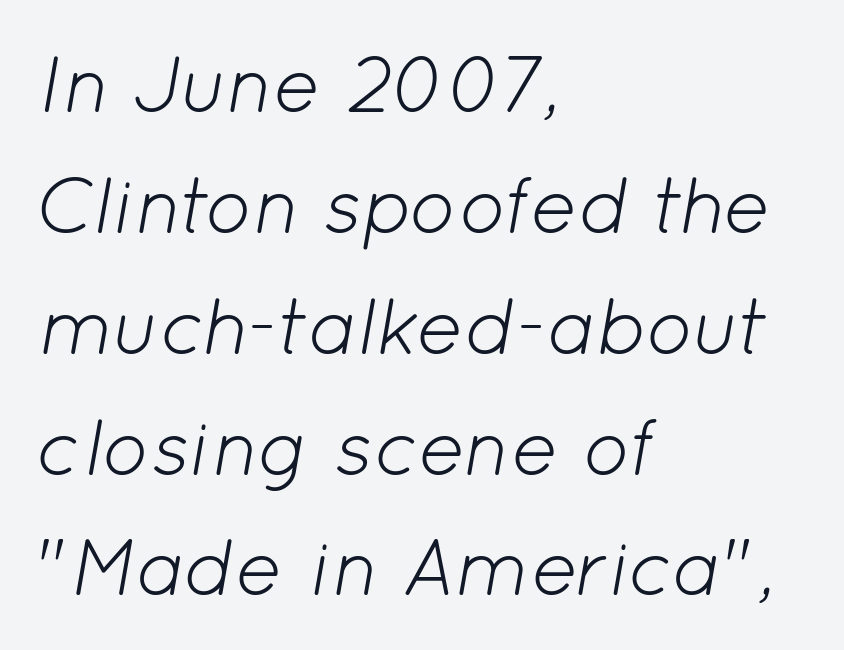
{"italic": "yes", "lean": "right", "slant_degrees": 12, "bold": "no", "weight": "light", "width": "normal", "stroke_contrast": "low", "x_height": "medium", "monospaced": "no", "underline": "no", "align": "left", "line_spacing": "normal", "line_spacing_ratio": 1.53, "letter_spacing": "normal", "letter_spacing_em": 0.0, "glyph_px": 79}
